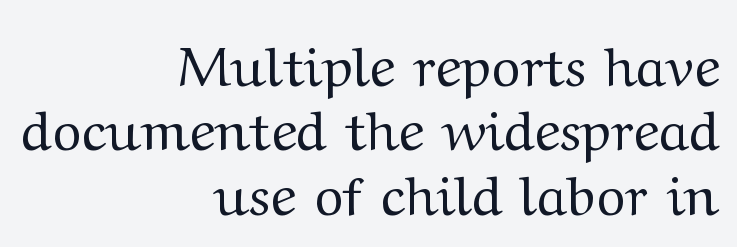
Q: Is the text bold? A: No.
Q: Is the text italic (slanted)? A: No, it is upright.
Q: Is the typeface a serif or a sans-serif typeface? A: Serif.
Q: Is the text underlined? A: No.
Q: How is the paragraph aligned? A: Right-aligned.
Q: Is the spacing between letters normal or unusually wide? A: Normal.
Q: Width (condensed, normal, or wide)? A: Wide.
Q: Stroke contrast? A: Medium.
Q: x-height? A: Medium.
Q: Monospaced? A: No.
